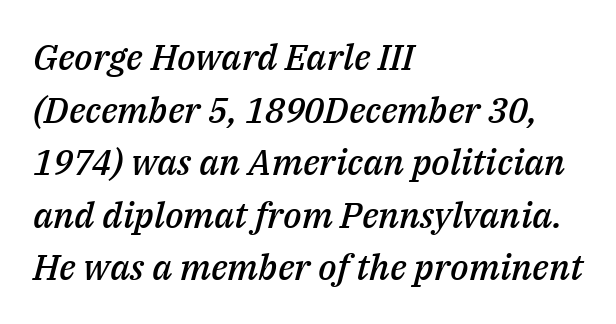
Q: Is the text bold? A: Semi-bold.
Q: Is the text italic (slanted)? A: Yes, it leans right by about 14 degrees.
Q: Is the text underlined? A: No.
Q: How is the paragraph aligned? A: Left-aligned.
Q: Is the spacing between letters normal or unusually wide? A: Normal.
Q: Is the spacing between lines tight, normal or loose? A: Normal.
Q: Width (condensed, normal, or wide)? A: Normal.
Q: Stroke contrast? A: Medium.
Q: x-height? A: Medium.
Q: Monospaced? A: No.
